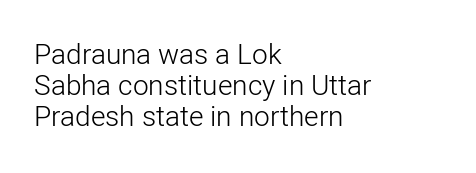
{"serif": "no", "italic": "no", "bold": "no", "weight": "light", "width": "normal", "stroke_contrast": "low", "x_height": "medium", "monospaced": "no", "underline": "no", "align": "left", "line_spacing": "tight", "line_spacing_ratio": 1.11, "letter_spacing": "normal", "letter_spacing_em": 0.0, "glyph_px": 28}
